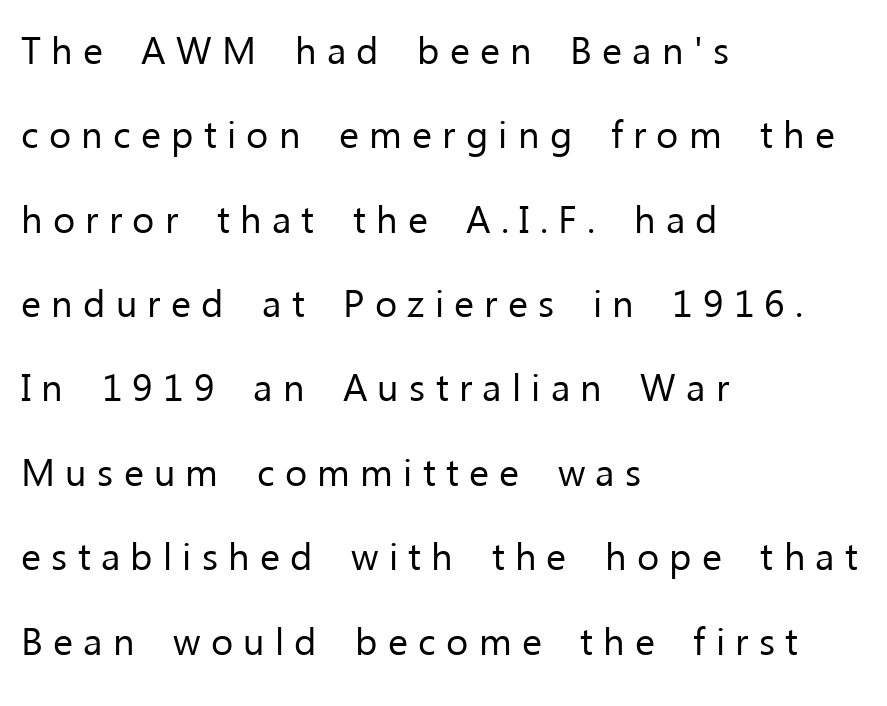
The image shows 38 px regular-weight sans-serif type, upright; set left-aligned, loose line spacing (2.22x), unusually wide letter spacing (+0.27 em), not underlined; low stroke contrast and a medium x-height.
